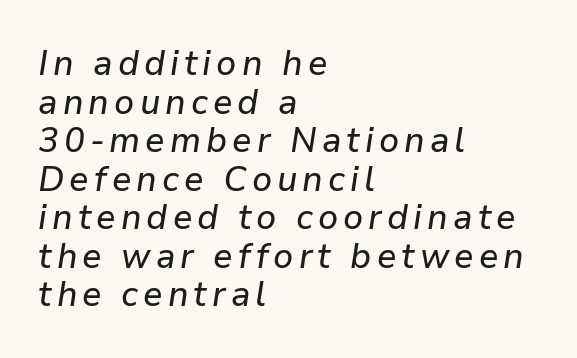
{"italic": "yes", "lean": "right", "slant_degrees": 9, "width": "normal", "stroke_contrast": "low", "x_height": "medium", "monospaced": "no", "underline": "no", "align": "left", "line_spacing": "tight", "line_spacing_ratio": 1.07, "glyph_px": 36}
